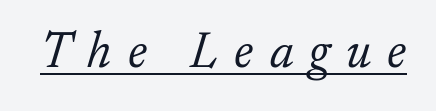
The image shows 50 px light serif type, italic (leaning right); set unusually wide letter spacing (+0.32 em), underlined; low stroke contrast and a small x-height.
